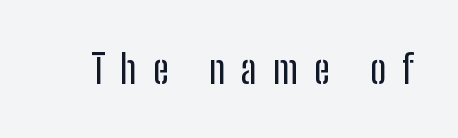
Quick note: underline off. A typesetter would call this proportional, since set widths differ per character. The passage shown has open, widely tracked lettering throughout. Letterform terminals end flat and unadorned throughout the passage.
